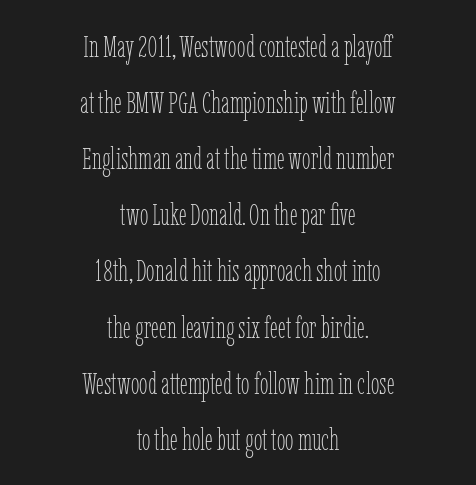
{"italic": "no", "bold": "no", "weight": "thin", "width": "condensed", "stroke_contrast": "low", "x_height": "medium", "monospaced": "no", "underline": "no", "align": "center", "line_spacing_ratio": 1.81, "letter_spacing": "normal", "letter_spacing_em": 0.0, "glyph_px": 31}
